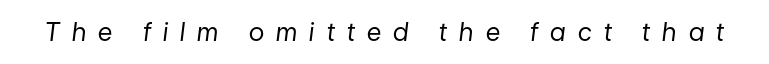
{"italic": "yes", "lean": "right", "slant_degrees": 7, "bold": "no", "underline": "no", "letter_spacing": "wide", "letter_spacing_em": 0.49, "glyph_px": 25}
